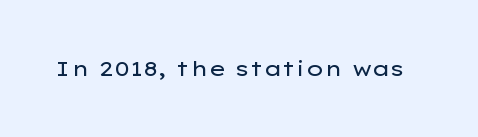
Q: Is the text bold? A: No.
Q: Is the text italic (slanted)? A: No, it is upright.
Q: Is the text underlined? A: No.
Q: Is the spacing between letters normal or unusually wide? A: Normal.
